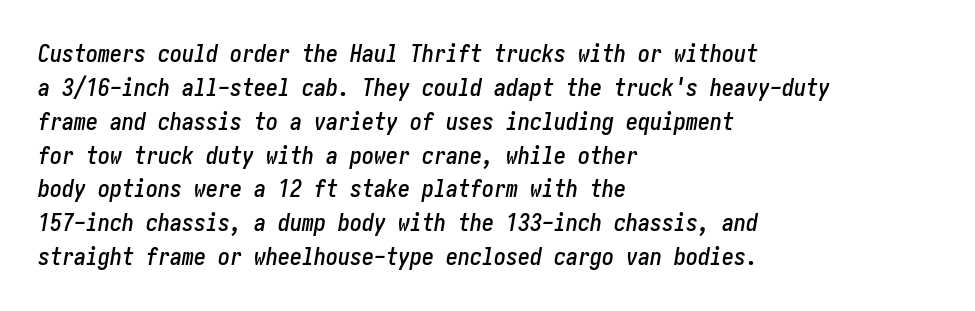
{"italic": "yes", "lean": "right", "slant_degrees": 10, "underline": "no", "align": "left", "line_spacing": "normal", "line_spacing_ratio": 1.41, "letter_spacing": "normal", "letter_spacing_em": 0.0, "glyph_px": 24}
